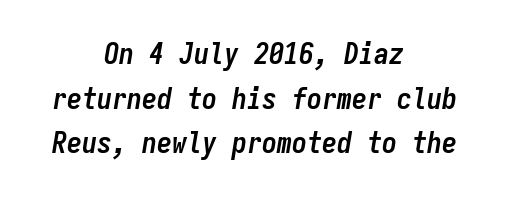
The image shows 30 px semibold, condensed type, italic (leaning right), monospaced; set centered, normal line spacing (1.49x), normal letter spacing, not underlined; low stroke contrast and a medium x-height.
